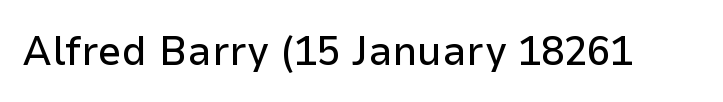
The image shows 42 px sans-serif type, upright; set normal letter spacing, not underlined; low stroke contrast and a medium x-height.
